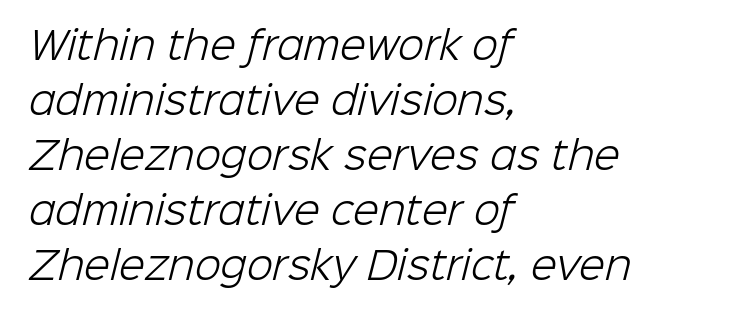
Students, note that the glyphs here touch the page at normal intervals. You can tell from the bare stems that sans-serif type was used. The glyphs are unaccompanied by any horizontal stroke below them. Vertical stems look standard width or narrower in stroke. The rendering uses a moderate line-height, typical for paragraphs.
